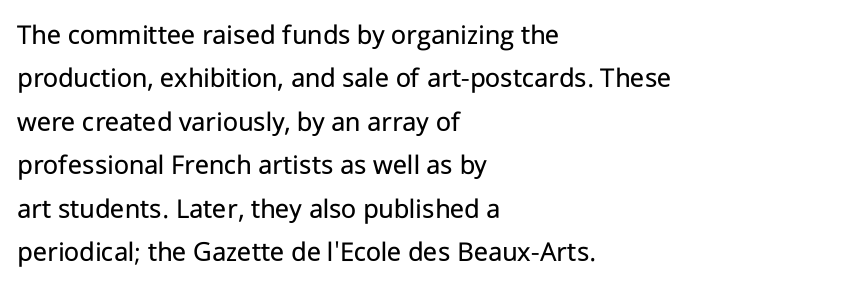
Q: Is the text bold? A: No.
Q: Is the text italic (slanted)? A: No, it is upright.
Q: Is the typeface a serif or a sans-serif typeface? A: Sans-serif.
Q: Is the text underlined? A: No.
Q: How is the paragraph aligned? A: Left-aligned.
Q: Is the spacing between letters normal or unusually wide? A: Normal.
Q: Is the spacing between lines tight, normal or loose? A: Normal.
Q: Width (condensed, normal, or wide)? A: Normal.
Q: Stroke contrast? A: Low.
Q: x-height? A: Medium.
Q: Monospaced? A: No.
